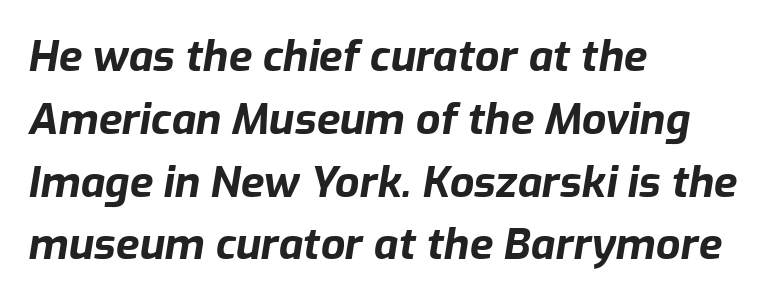
The image shows 43 px bold type, italic (leaning right); set left-aligned, normal line spacing (1.46x), normal letter spacing, not underlined; low stroke contrast and a medium x-height.
